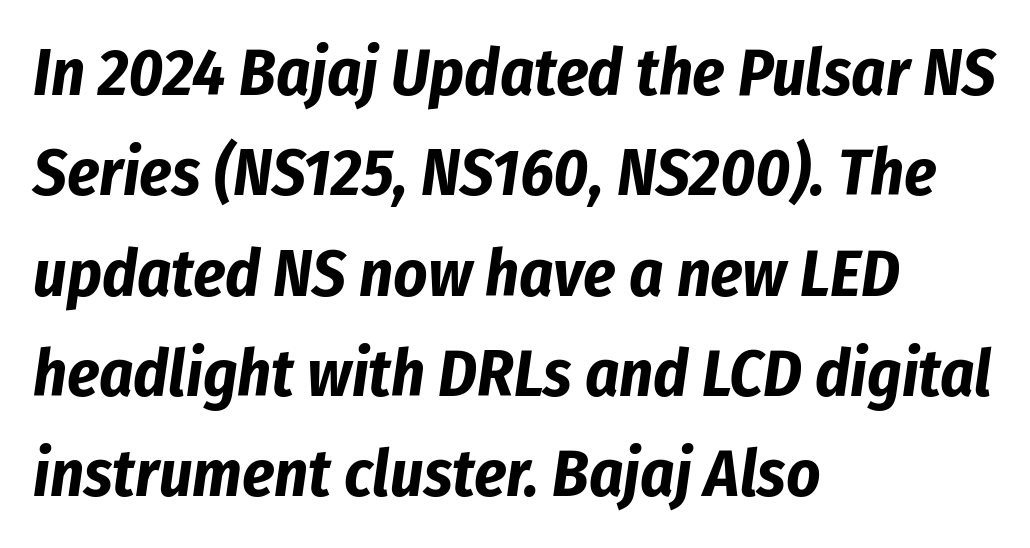
{"italic": "yes", "lean": "right", "slant_degrees": 8, "bold": "yes", "weight": "bold", "width": "condensed", "stroke_contrast": "low", "x_height": "medium", "monospaced": "no", "underline": "no", "align": "left", "line_spacing": "normal", "line_spacing_ratio": 1.52, "letter_spacing": "normal", "letter_spacing_em": 0.0, "glyph_px": 66}
